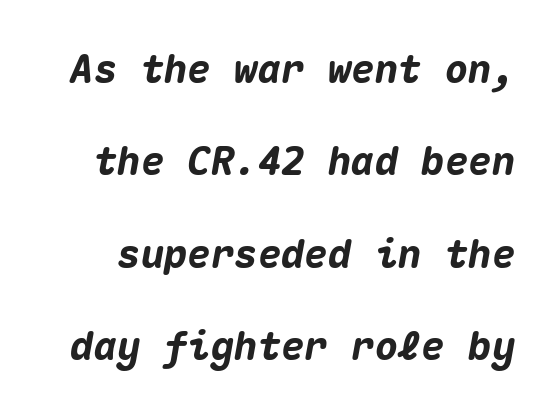
Clear beneath every line of the passage. A typesetter would call this monospace, since all characters share one set width. There is no visible air inserted between adjacent glyphs. You could fit nearly another row in the gap between these rows.
